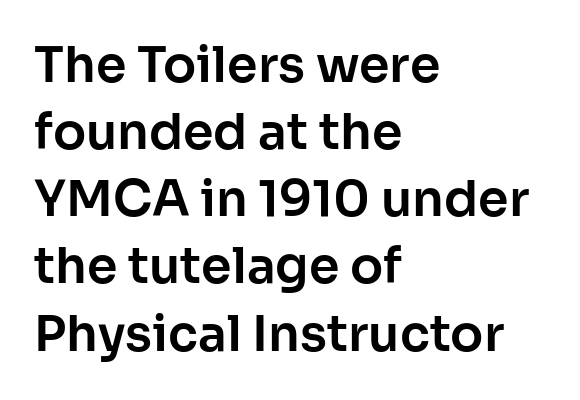
Q: Is the text italic (slanted)? A: No, it is upright.
Q: Is the typeface a serif or a sans-serif typeface? A: Sans-serif.
Q: Is the text underlined? A: No.
Q: How is the paragraph aligned? A: Left-aligned.
Q: Is the spacing between letters normal or unusually wide? A: Normal.
Q: Is the spacing between lines tight, normal or loose? A: Normal.
Q: Width (condensed, normal, or wide)? A: Normal.
Q: Stroke contrast? A: Low.
Q: x-height? A: Medium.
Q: Monospaced? A: No.
